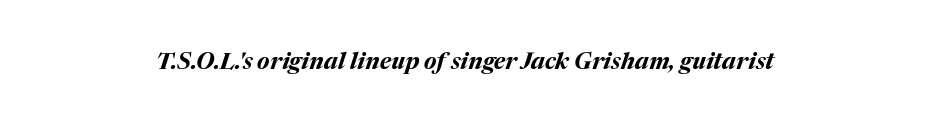
Q: Is the text bold? A: Yes.
Q: Is the text italic (slanted)? A: Yes, it leans right by about 17 degrees.
Q: Is the text underlined? A: No.
Q: How is the paragraph aligned? A: Centered.
Q: Is the spacing between letters normal or unusually wide? A: Normal.
